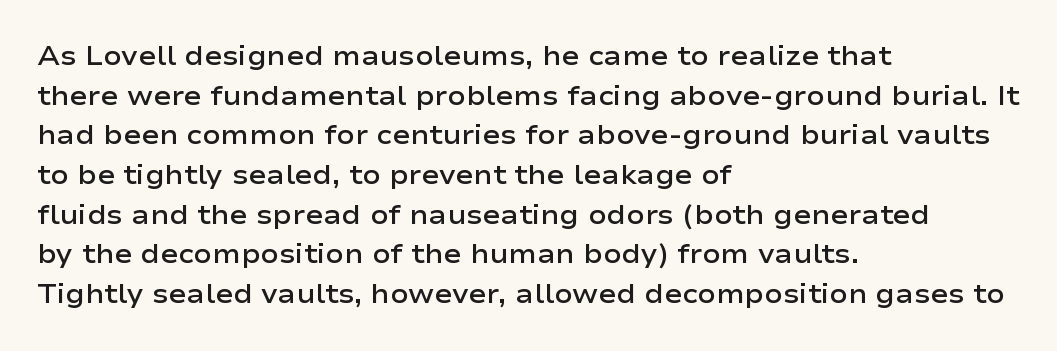
The image shows 27 px text type, upright; set left-aligned, normal line spacing (1.47x), normal letter spacing, not underlined.
